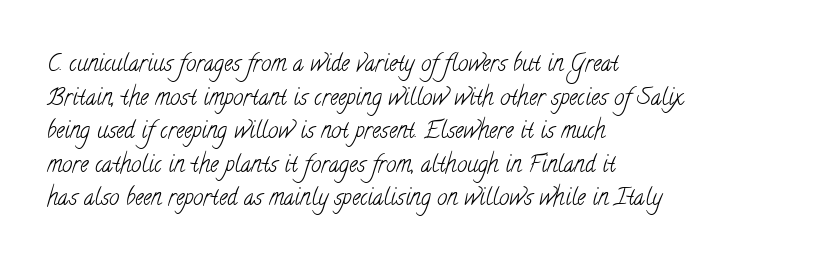
The image shows 23 px text type; set left-aligned, normal line spacing (1.46x), normal letter spacing, not underlined.
